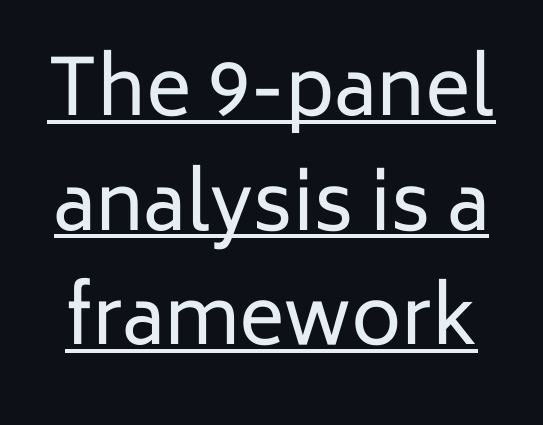
The rendering uses natural spacing where letterforms have individual widths. Upright lettering throughout. Is this a sans? Yes — the strokes have no serifs. Underline: present. No extra tracking has been applied to these lines. On a weight scale, this lands at 450 or below.
